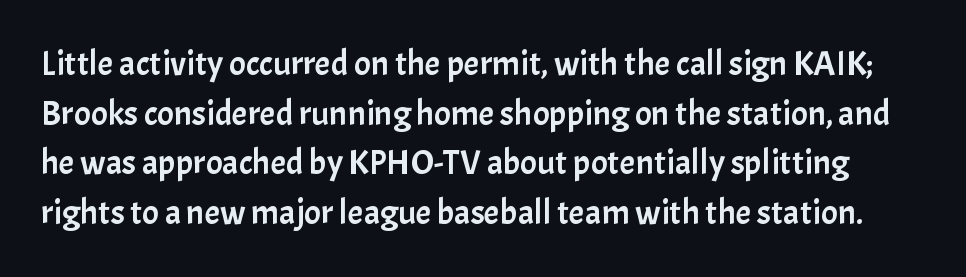
The image shows 35 px sans-serif type, upright; set normal line spacing (1.42x), normal letter spacing, not underlined; low stroke contrast and a medium x-height.
